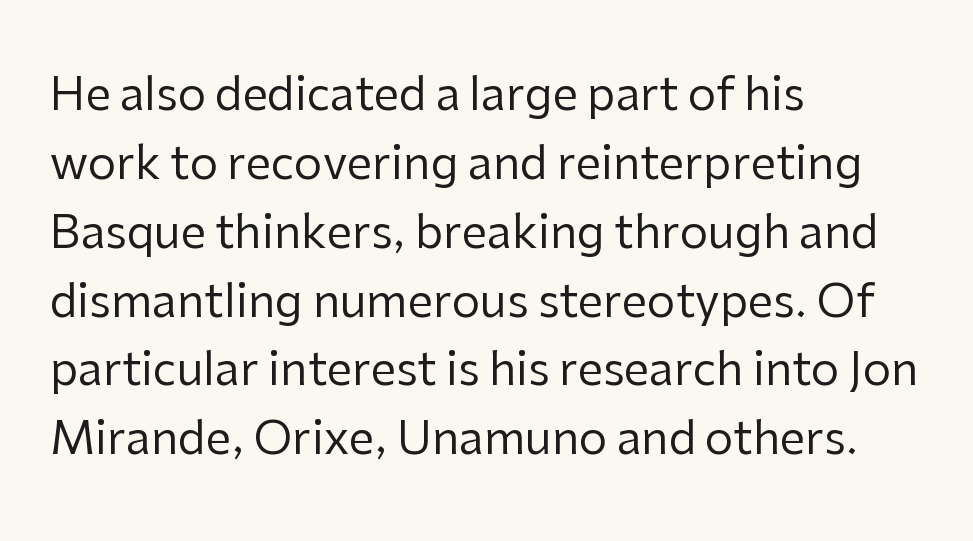
Type without underlining. These lines are rendered in a variable-pitch font. Reading down the column, the eye jumps a familiar distance to each next line. Caption: multi-line text, flush left, ragged right.
